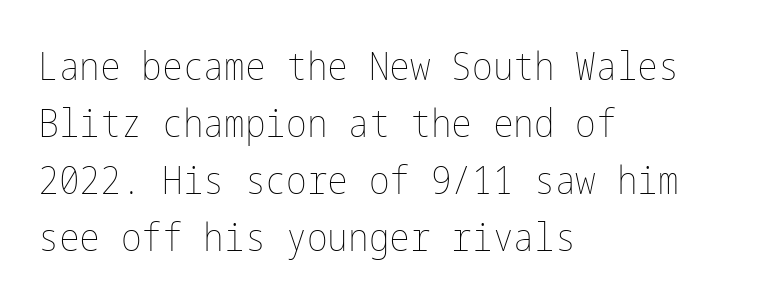
In CSS terms this would be text-align: left. A typesetter would mark this as roman, not italic. The tracking reads as untouched default to a designer's eye. Stems and bowls with no extra thickness — not bold. A typesetter would call this leading conventional body-copy spacing.
